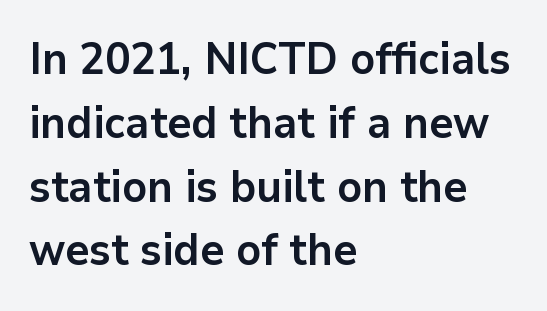
{"serif": "no", "italic": "no", "bold": "yes", "weight": "bold", "width": "normal", "stroke_contrast": "low", "x_height": "medium", "monospaced": "no", "underline": "no", "align": "left", "line_spacing": "normal", "line_spacing_ratio": 1.45, "letter_spacing": "normal", "letter_spacing_em": 0.0, "glyph_px": 44}
